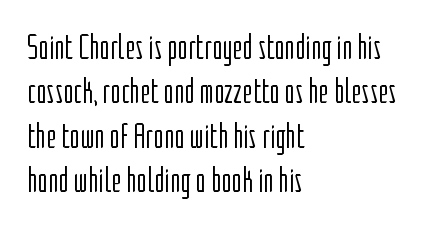
The image shows 35 px light, condensed sans-serif type, upright; set left-aligned, normal line spacing (1.27x), normal letter spacing, not underlined; low stroke contrast and a medium x-height.
